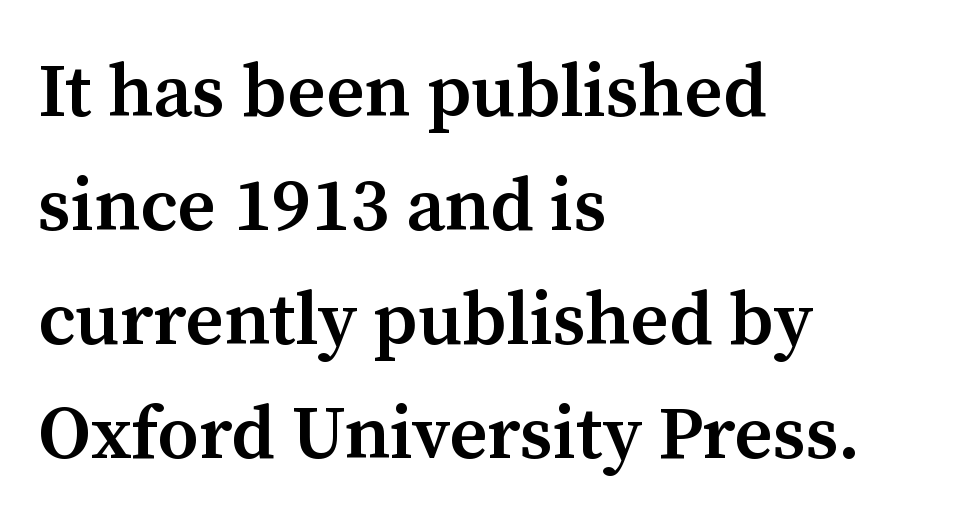
{"serif": "yes", "italic": "no", "bold": "semi", "weight": "semibold", "width": "normal", "stroke_contrast": "medium", "x_height": "medium", "monospaced": "no", "underline": "no", "align": "left", "line_spacing": "normal", "line_spacing_ratio": 1.52, "letter_spacing": "normal", "letter_spacing_em": 0.0, "glyph_px": 75}
